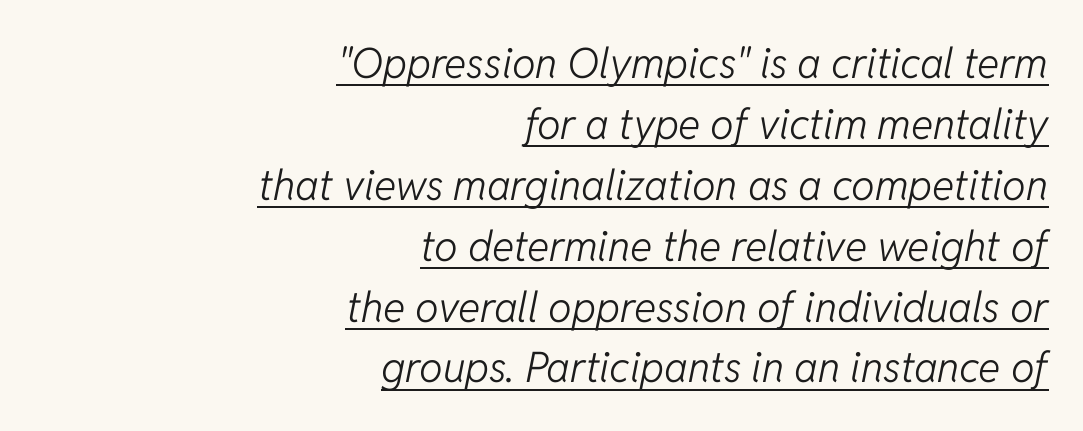
Is the type slanted? Yes — the strokes lean at a clear angle. The specimen includes a rule beneath the text block's lines. Leftover space on each line is placed entirely before the opening word. Tracking value appears to be zero — textbook default spacing.
